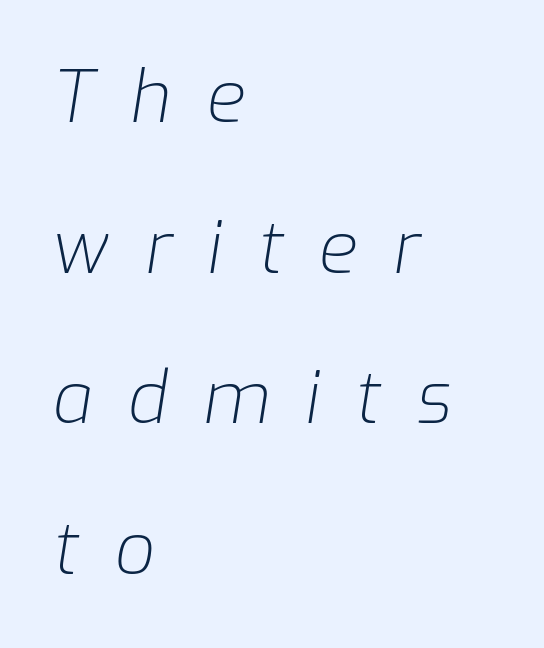
The image shows 71 px light type, italic (leaning right); set left-aligned, loose line spacing (2.12x), unusually wide letter spacing (+0.5 em), not underlined; low stroke contrast and a medium x-height.
